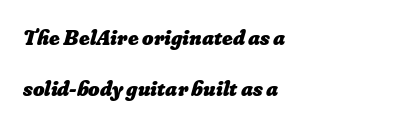
Every row of glyphs begins at an identical x-position on the left. In terms of letterspacing, this is plain default setting. Notice how thick the strokes are: this is what a full bold looks like. Quick note: interline space is abundant.
